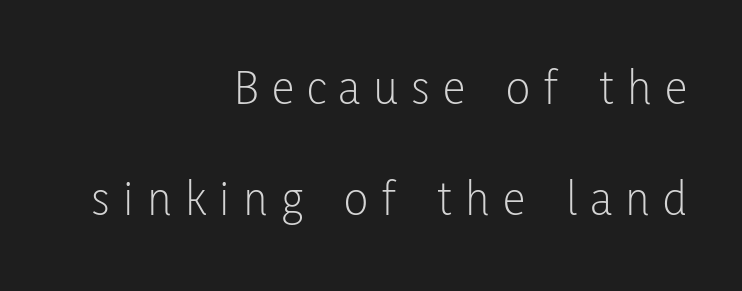
The image shows 51 px light, condensed sans-serif type, upright; set right-aligned, loose line spacing (2.18x), unusually wide letter spacing (+0.26 em), not underlined; low stroke contrast and a medium x-height.
